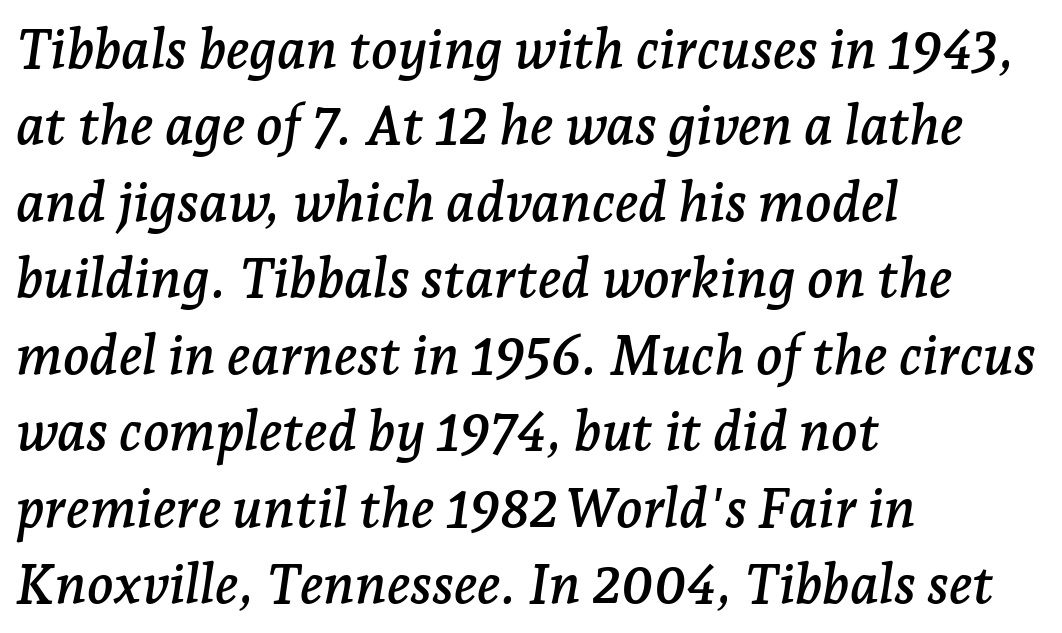
{"serif": "yes", "italic": "yes", "lean": "right", "slant_degrees": 7, "width": "normal", "stroke_contrast": "low", "x_height": "medium", "monospaced": "no", "underline": "no", "align": "left", "line_spacing": "normal", "line_spacing_ratio": 1.39, "letter_spacing": "normal", "letter_spacing_em": 0.0, "glyph_px": 55}
